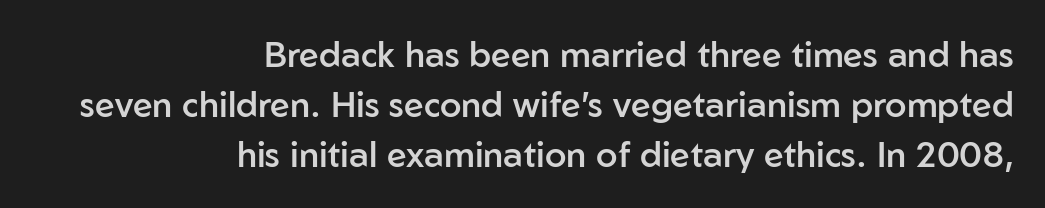
{"serif": "no", "italic": "no", "bold": "semi", "weight": "semibold", "width": "normal", "stroke_contrast": "low", "x_height": "medium", "monospaced": "no", "underline": "no", "align": "right", "line_spacing": "normal", "line_spacing_ratio": 1.43, "letter_spacing": "normal", "letter_spacing_em": 0.0, "glyph_px": 35}
